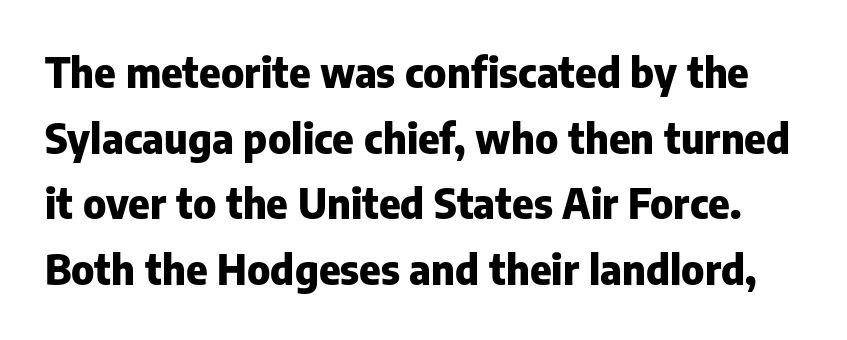
Q: Is the text bold? A: Yes.
Q: Is the text italic (slanted)? A: No, it is upright.
Q: Is the typeface a serif or a sans-serif typeface? A: Sans-serif.
Q: Is the text underlined? A: No.
Q: Is the spacing between letters normal or unusually wide? A: Normal.
Q: Is the spacing between lines tight, normal or loose? A: Normal.
Q: Width (condensed, normal, or wide)? A: Normal.
Q: Stroke contrast? A: Low.
Q: x-height? A: Medium.
Q: Monospaced? A: No.
